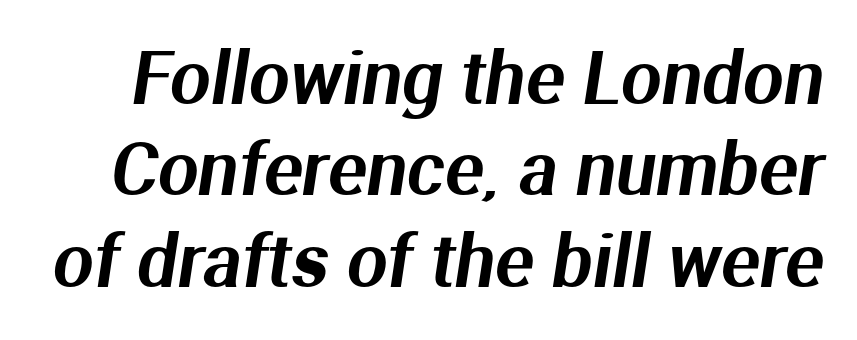
Honestly, there is no underline to notice here at all. Does extra space separate the letters? No, they use regular spacing. Vertically, the passage feels balanced, rows spaced as you'd expect. Do the characters align in a grid? No, the font is proportional.
